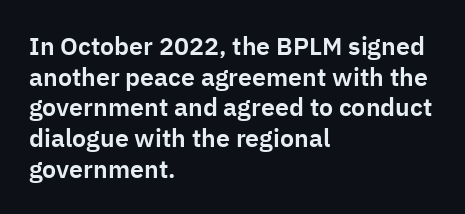
{"italic": "no", "underline": "no", "align": "left", "line_spacing_ratio": 1.23, "letter_spacing": "normal", "letter_spacing_em": 0.0, "glyph_px": 25}
